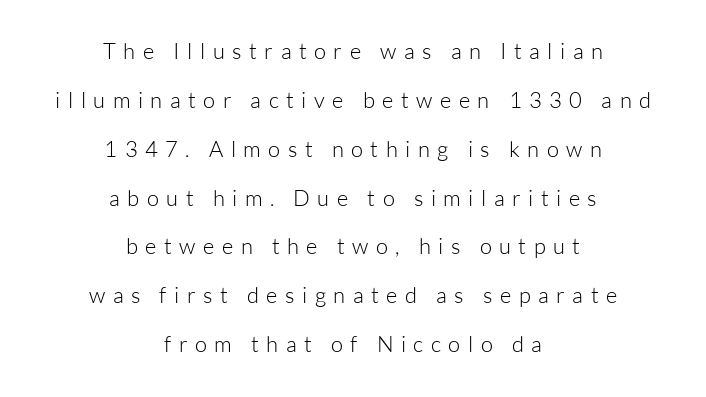
The image shows 22 px text type, upright; set centered, loose line spacing (2.22x), unusually wide letter spacing (+0.34 em), not underlined.
